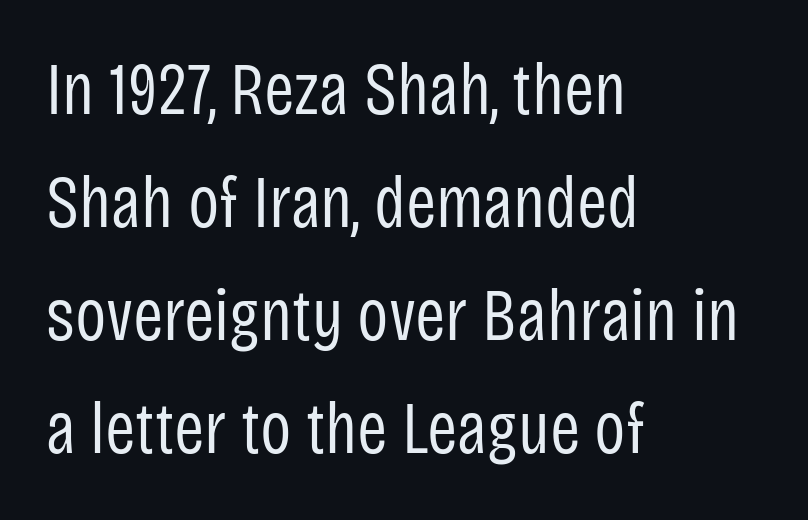
Q: Is the text bold? A: No.
Q: Is the text italic (slanted)? A: No, it is upright.
Q: Is the typeface a serif or a sans-serif typeface? A: Sans-serif.
Q: Is the text underlined? A: No.
Q: How is the paragraph aligned? A: Left-aligned.
Q: Is the spacing between letters normal or unusually wide? A: Normal.
Q: Is the spacing between lines tight, normal or loose? A: Normal.
Q: Width (condensed, normal, or wide)? A: Condensed.
Q: Stroke contrast? A: Low.
Q: x-height? A: Large.
Q: Monospaced? A: No.
